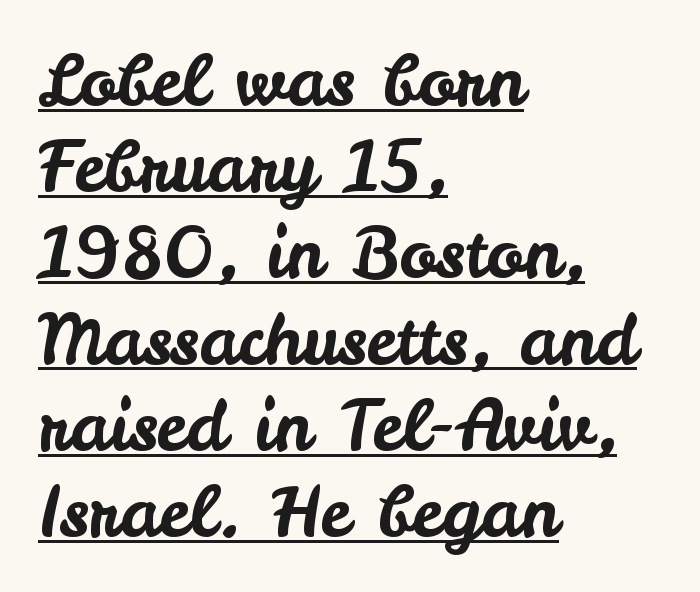
The face used here is proportionally spaced, like ordinary book or web type. Type style note: lacks serifs. Notice how a bar underscores the lettering throughout. What's the leading like? Ordinary, nothing unusual.
